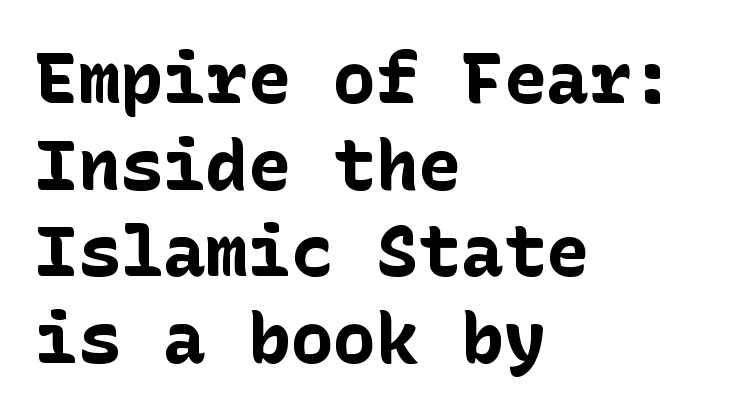
Nothing unusual about the tracking: characters are spaced as the font intends. The string is rendered with underlining switched off. Strong, thick strokes mark this as bold type. Regarding serifs, this sample does without them. All the whitespace from short lines collects on the right. Upright lettering throughout.
